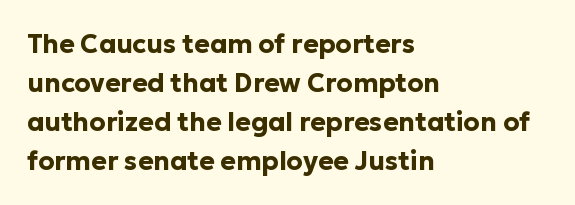
Q: Is the text bold? A: Yes.
Q: Is the text italic (slanted)? A: No, it is upright.
Q: Is the text underlined? A: No.
Q: How is the paragraph aligned? A: Left-aligned.
Q: Is the spacing between letters normal or unusually wide? A: Normal.
Q: Is the spacing between lines tight, normal or loose? A: Normal.
